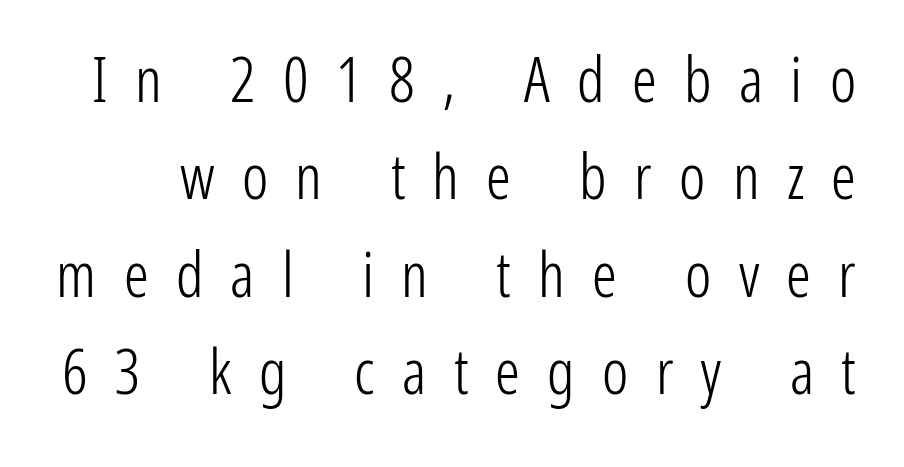
{"serif": "no", "italic": "no", "bold": "no", "weight": "light", "width": "condensed", "stroke_contrast": "low", "x_height": "medium", "monospaced": "no", "underline": "no", "line_spacing": "normal", "line_spacing_ratio": 1.57, "letter_spacing": "wide", "letter_spacing_em": 0.44, "glyph_px": 62}
